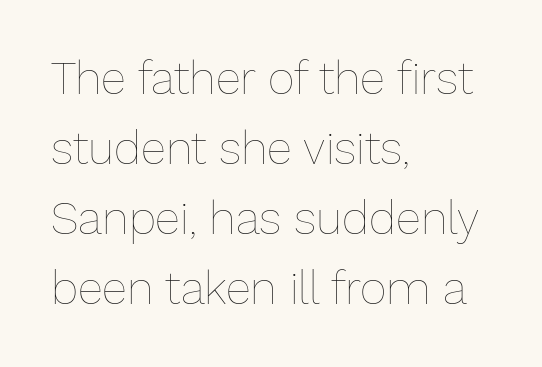
Do the characters align in a grid? No, the font is proportional. Line beginnings align vertically; line endings do not. Do the letters lean? They stand straight. Descenders are the only things crossing below the line. Leading matches the norm, producing a regular column.
